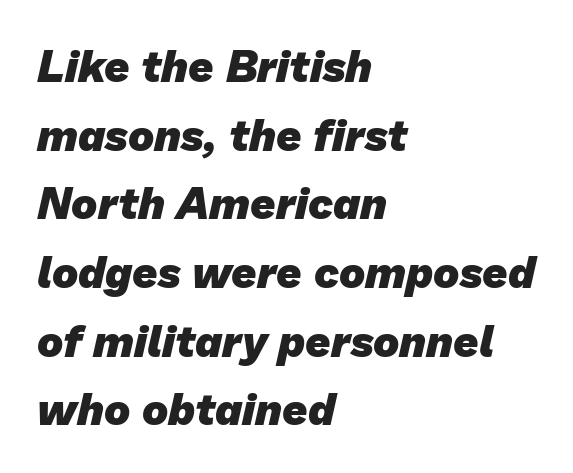
The image shows 44 px heavy sans-serif type; set left-aligned, normal line spacing (1.56x), normal letter spacing, not underlined; low stroke contrast and a medium x-height.
